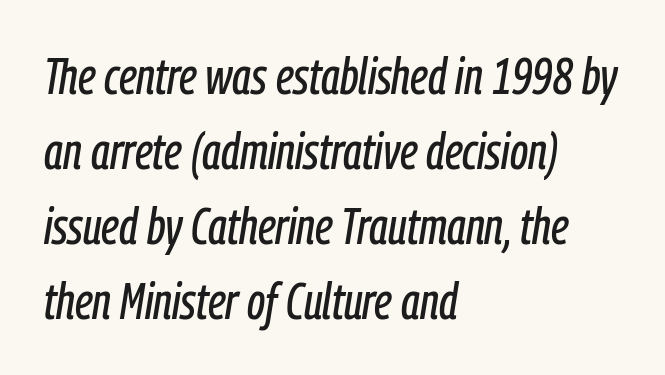
{"italic": "yes", "lean": "right", "slant_degrees": 9, "width": "condensed", "stroke_contrast": "low", "x_height": "medium", "monospaced": "no", "underline": "no", "align": "left", "line_spacing": "normal", "line_spacing_ratio": 1.47, "letter_spacing": "normal", "letter_spacing_em": 0.0, "glyph_px": 51}
